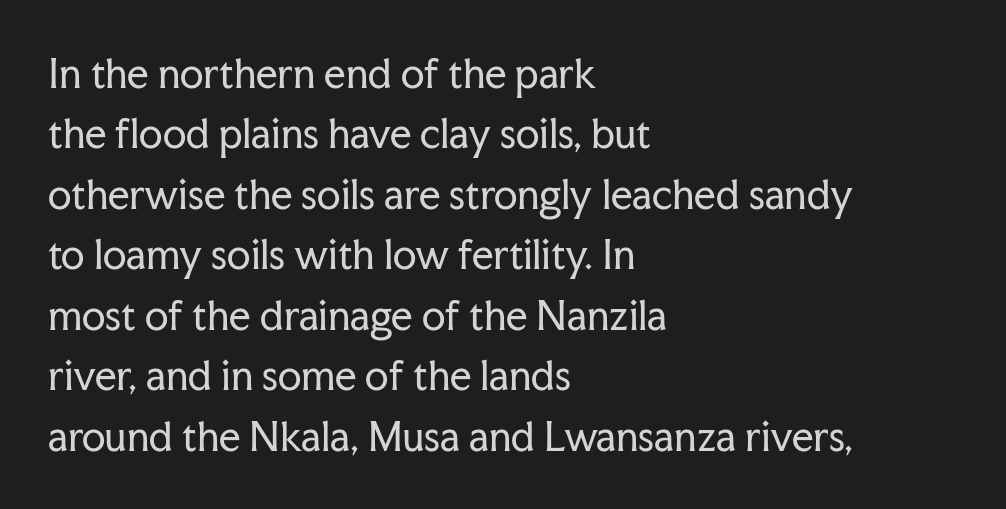
{"serif": "yes", "italic": "no", "bold": "no", "weight": "regular", "width": "normal", "stroke_contrast": "low", "x_height": "medium", "monospaced": "no", "underline": "no", "align": "left", "line_spacing": "normal", "line_spacing_ratio": 1.59, "letter_spacing": "normal", "letter_spacing_em": 0.0, "glyph_px": 38}
